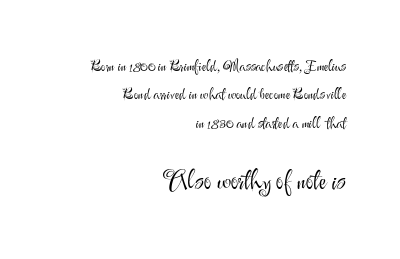
The horizontal fit of the characters is conventional and even. Underlining? Definitely not there. Counters stay open thanks to moderate or lighter strokes.
